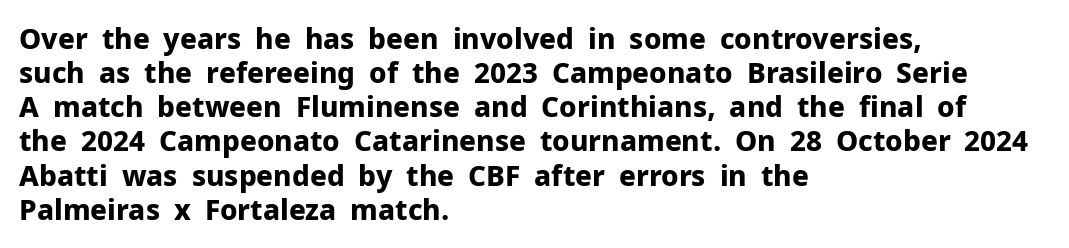
Q: Is the text bold? A: Yes.
Q: Is the text italic (slanted)? A: No, it is upright.
Q: Is the typeface a serif or a sans-serif typeface? A: Sans-serif.
Q: Is the text underlined? A: No.
Q: How is the paragraph aligned? A: Left-aligned.
Q: Is the spacing between letters normal or unusually wide? A: Normal.
Q: Width (condensed, normal, or wide)? A: Normal.
Q: Stroke contrast? A: Low.
Q: x-height? A: Medium.
Q: Monospaced? A: No.
